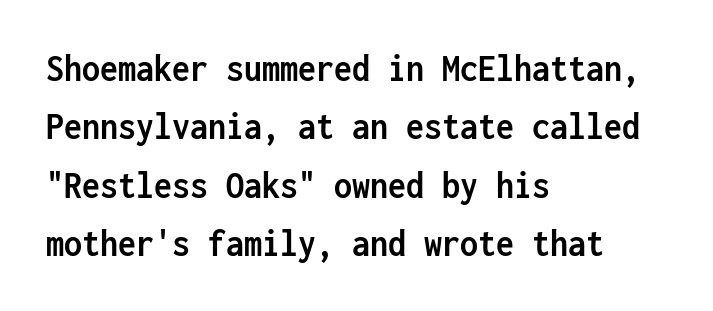
Q: Is the text bold? A: Yes.
Q: Is the text italic (slanted)? A: No, it is upright.
Q: Is the typeface a serif or a sans-serif typeface? A: Sans-serif.
Q: Is the text underlined? A: No.
Q: How is the paragraph aligned? A: Left-aligned.
Q: Is the spacing between letters normal or unusually wide? A: Normal.
Q: Is the spacing between lines tight, normal or loose? A: Normal.
Q: Width (condensed, normal, or wide)? A: Condensed.
Q: Stroke contrast? A: Low.
Q: x-height? A: Medium.
Q: Monospaced? A: Yes.
